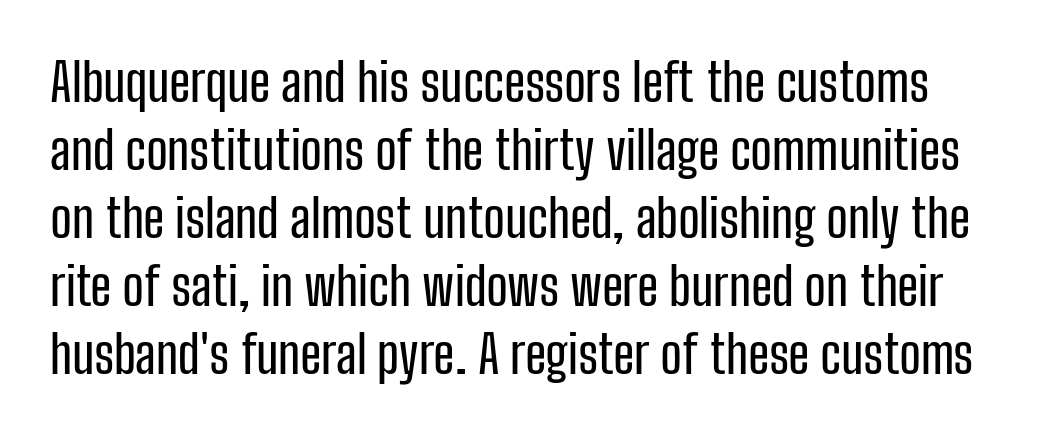
{"serif": "no", "italic": "no", "width": "condensed", "stroke_contrast": "low", "x_height": "medium", "monospaced": "no", "underline": "no", "line_spacing": "normal", "line_spacing_ratio": 1.31, "letter_spacing": "normal", "letter_spacing_em": 0.0, "glyph_px": 52}
